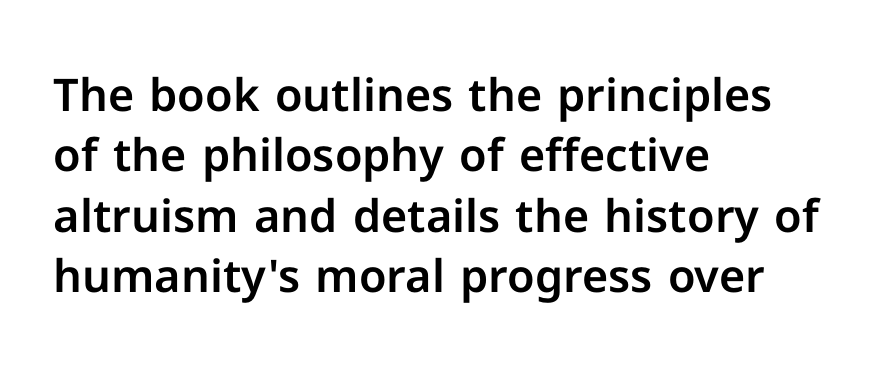
Only glyphs here, with clear space below each row. Is this a fixed-width face? No — the glyphs have proportional, varying widths. Nothing unusual about the tracking: characters are spaced as the font intends. Line starts are locked; line ends wander. Every stem runs plumb, perpendicular to the baseline. You can tell from the bare stems that sans-serif type was used.
